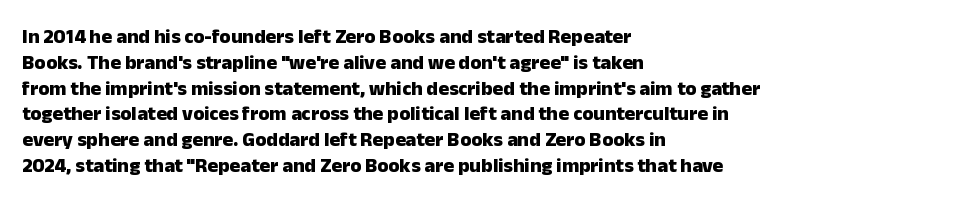
{"italic": "no", "bold": "yes", "underline": "no", "align": "left", "line_spacing": "normal", "line_spacing_ratio": 1.29, "letter_spacing": "normal", "letter_spacing_em": 0.0, "glyph_px": 20}
